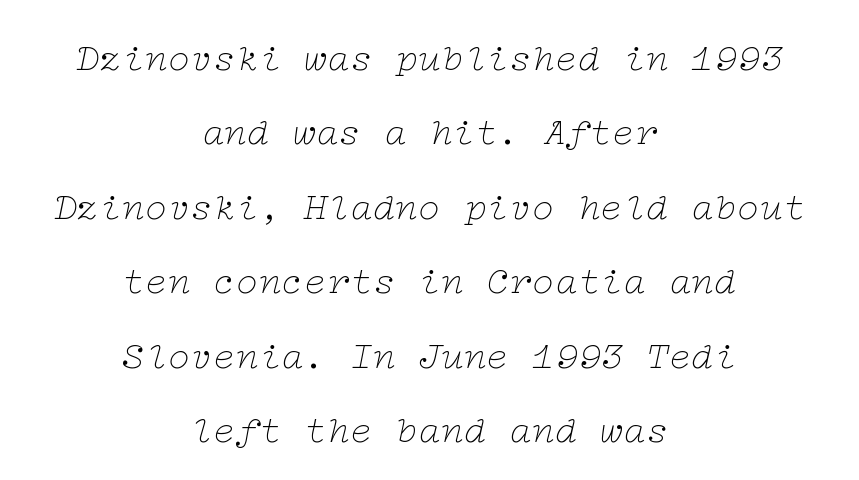
The image shows 38 px thin, wide serif type, italic (leaning right); set centered, loose line spacing (1.96x), normal letter spacing, not underlined; low stroke contrast and a medium x-height.
